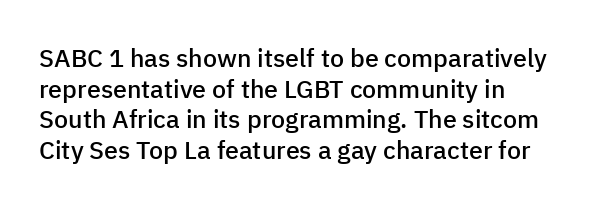
{"italic": "no", "bold": "semi", "underline": "no", "align": "left", "line_spacing_ratio": 1.23, "letter_spacing": "normal", "letter_spacing_em": 0.0, "glyph_px": 25}
